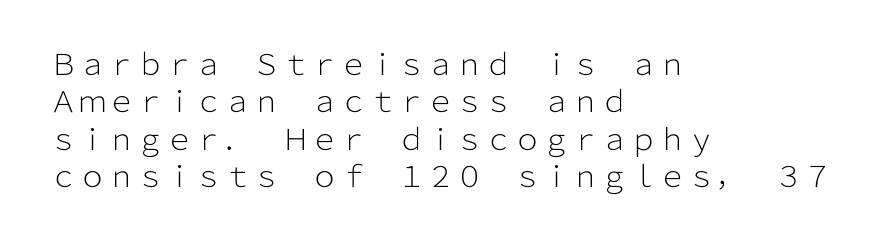
The type is set solid horizontally, with unmodified tracking. Check where the strokes stop: nothing finishes them off — pure sans. Looks like regular typesetting: each glyph gets only the width it needs. The area under the type is left untouched.
